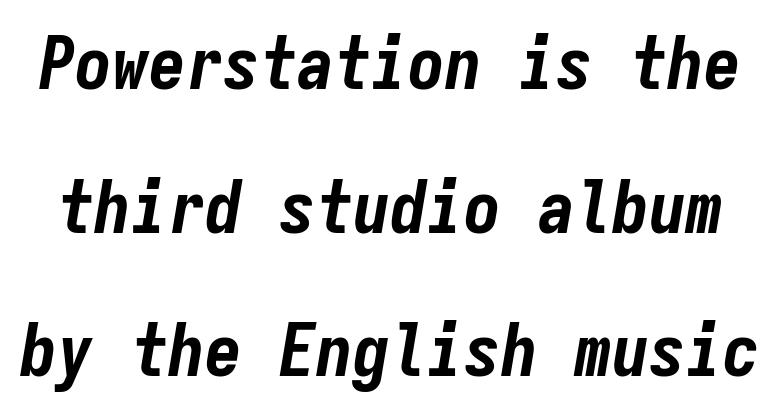
Q: Is the text bold? A: Yes.
Q: Is the text italic (slanted)? A: Yes, it leans right by about 9 degrees.
Q: Is the text underlined? A: No.
Q: Is the spacing between letters normal or unusually wide? A: Normal.
Q: Is the spacing between lines tight, normal or loose? A: Loose.
Q: Width (condensed, normal, or wide)? A: Condensed.
Q: Stroke contrast? A: Low.
Q: x-height? A: Medium.
Q: Monospaced? A: Yes.
